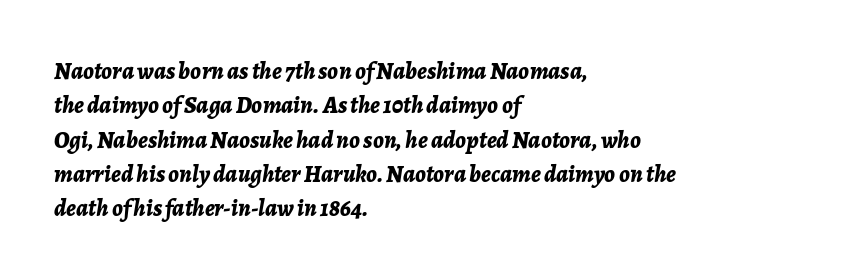
The image shows 24 px bold type, italic (leaning right); set left-aligned, normal line spacing (1.43x), normal letter spacing, not underlined.
